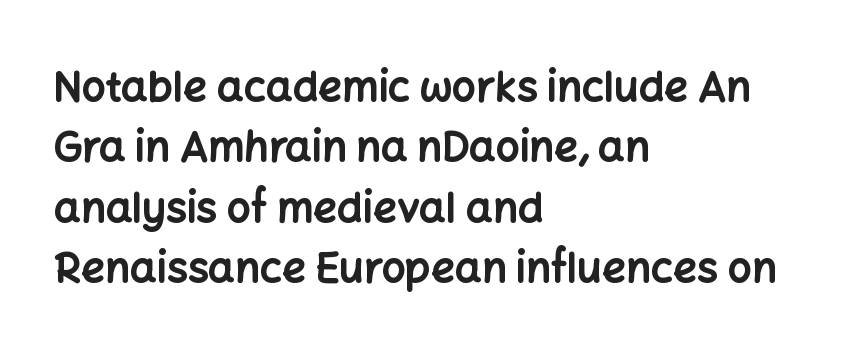
Q: Is the text bold? A: Yes.
Q: Is the text italic (slanted)? A: No, it is upright.
Q: Is the typeface a serif or a sans-serif typeface? A: Sans-serif.
Q: Is the text underlined? A: No.
Q: How is the paragraph aligned? A: Left-aligned.
Q: Is the spacing between letters normal or unusually wide? A: Normal.
Q: Is the spacing between lines tight, normal or loose? A: Normal.
Q: Width (condensed, normal, or wide)? A: Normal.
Q: Stroke contrast? A: Low.
Q: x-height? A: Medium.
Q: Monospaced? A: No.
